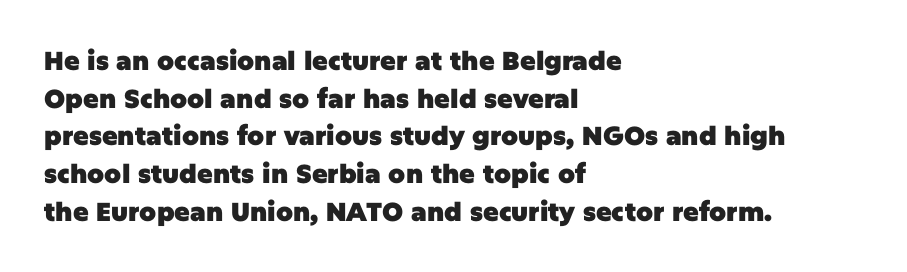
{"italic": "no", "bold": "yes", "underline": "no", "align": "left", "line_spacing": "normal", "line_spacing_ratio": 1.45, "letter_spacing": "normal", "letter_spacing_em": 0.0, "glyph_px": 26}
